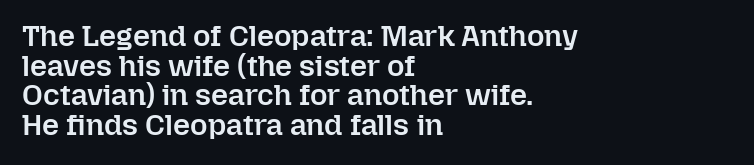
Q: Is the text bold? A: Semi-bold.
Q: Is the text italic (slanted)? A: No, it is upright.
Q: Is the text underlined? A: No.
Q: How is the paragraph aligned? A: Left-aligned.
Q: Is the spacing between letters normal or unusually wide? A: Normal.
Q: Is the spacing between lines tight, normal or loose? A: Tight.
Q: Width (condensed, normal, or wide)? A: Normal.
Q: Stroke contrast? A: Low.
Q: x-height? A: Medium.
Q: Monospaced? A: No.
